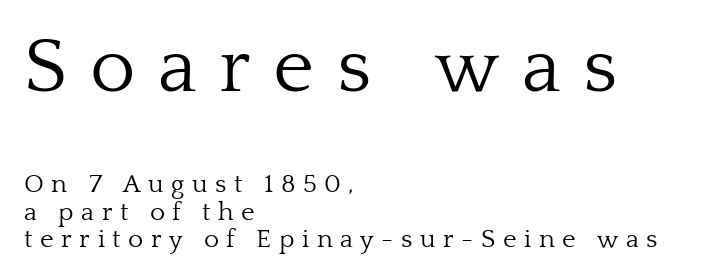
Q: Is the text bold? A: No.
Q: Is the text italic (slanted)? A: No, it is upright.
Q: Is the typeface a serif or a sans-serif typeface? A: Serif.
Q: Is the text underlined? A: No.
Q: How is the paragraph aligned? A: Left-aligned.
Q: Is the spacing between letters normal or unusually wide? A: Unusually wide.
Q: Is the spacing between lines tight, normal or loose? A: Tight.
Q: Which block of text is set in a larger size, the first (top) or the second (bottom)? A: The first (top) one.
Q: Width (condensed, normal, or wide)? A: Normal.
Q: Stroke contrast? A: Low.
Q: x-height? A: Medium.
Q: Monospaced? A: No.
